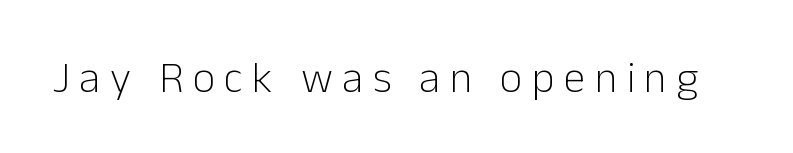
The passage shown is typed in a proportional face where columns would drift. The font sits on the lighter half of the weight spectrum, regular included. I'd call this a sans setting — the letters go barefoot. Clear beneath every line of the passage.
